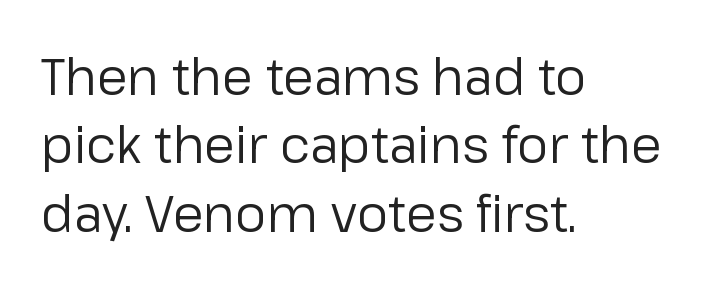
Q: Is the text bold? A: No.
Q: Is the text italic (slanted)? A: No, it is upright.
Q: Is the typeface a serif or a sans-serif typeface? A: Sans-serif.
Q: Is the text underlined? A: No.
Q: How is the paragraph aligned? A: Left-aligned.
Q: Is the spacing between letters normal or unusually wide? A: Normal.
Q: Is the spacing between lines tight, normal or loose? A: Normal.
Q: Width (condensed, normal, or wide)? A: Normal.
Q: Stroke contrast? A: Low.
Q: x-height? A: Medium.
Q: Monospaced? A: No.
